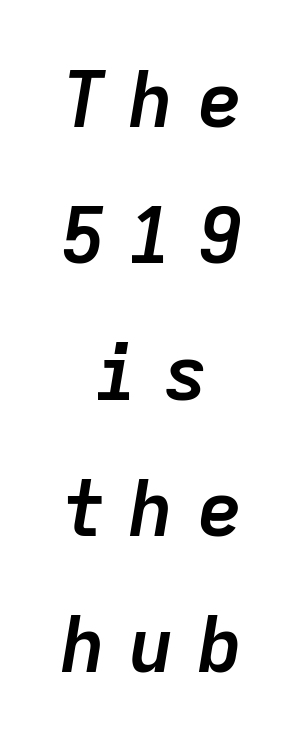
The image shows 77 px semibold type, italic (leaning right), monospaced; set centered, line spacing 1.77x, unusually wide letter spacing (+0.29 em), not underlined; low stroke contrast and a medium x-height.
